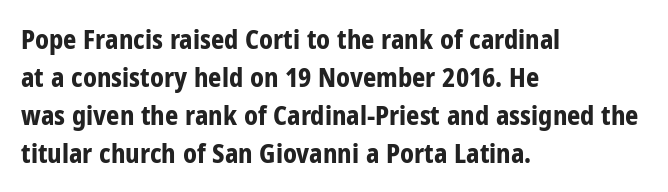
Horizontal alignment here is leftward, the default for most running prose. Nothing unusual about the tracking: characters are spaced as the font intends. Students, observe: this is what conventionally led text looks like. Does the lettering tilt? It doesn't — this is upright.
